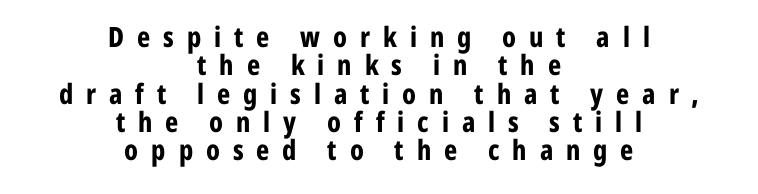
{"serif": "no", "italic": "no", "bold": "yes", "weight": "bold", "width": "condensed", "stroke_contrast": "low", "x_height": "medium", "monospaced": "no", "underline": "no", "align": "center", "line_spacing": "tight", "line_spacing_ratio": 1.01, "letter_spacing": "wide", "letter_spacing_em": 0.46, "glyph_px": 28}
